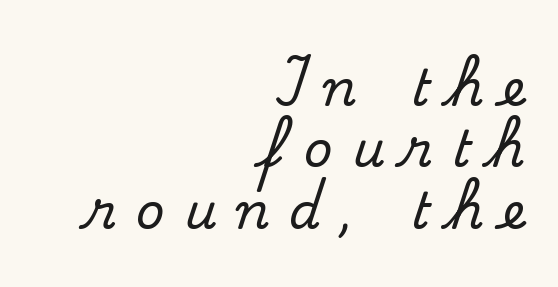
The image shows 50 px text type; set right-aligned, line spacing 1.23x, unusually wide letter spacing (+0.39 em), not underlined; medium stroke contrast and a small x-height.
